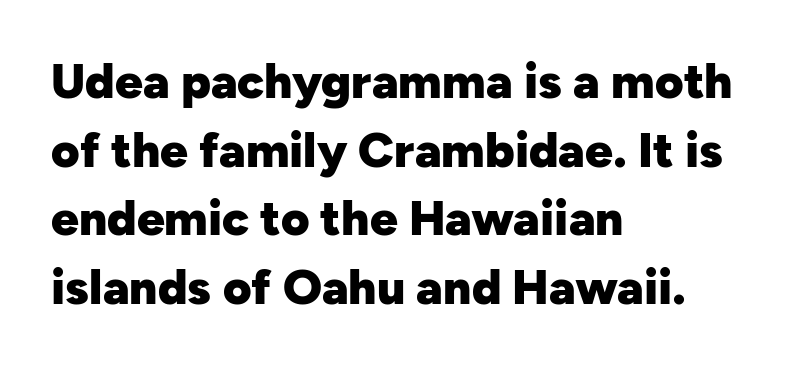
The passage shown is not underscored anywhere. These lines carry a lot of weight — the face is fully bold. Each letter's strokes conclude bluntly, with no projecting serifs. Vertical strokes here are truly vertical. Do the characters align in a grid? No, the font is proportional.
